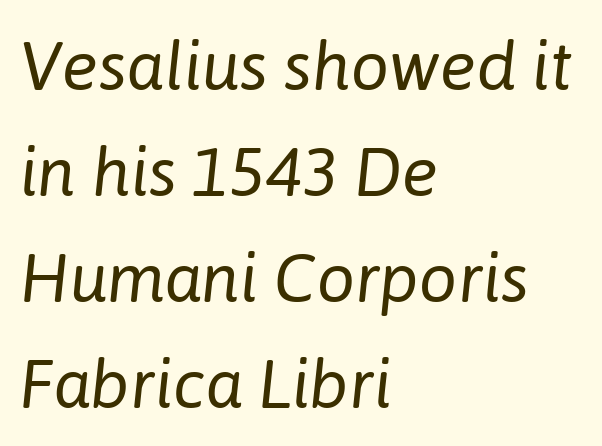
The image shows 68 px regular-weight type, italic (leaning right); set left-aligned, normal line spacing (1.56x), normal letter spacing, not underlined; low stroke contrast and a medium x-height.
